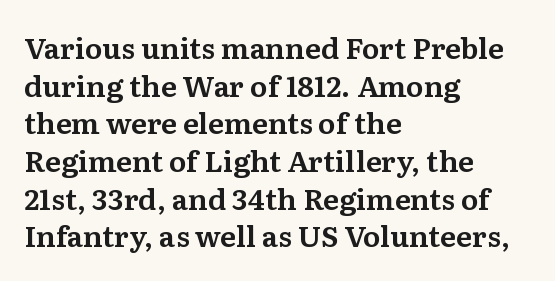
{"serif": "yes", "italic": "no", "width": "normal", "stroke_contrast": "medium", "x_height": "medium", "monospaced": "no", "underline": "no", "align": "left", "line_spacing": "normal", "line_spacing_ratio": 1.3, "letter_spacing": "normal", "letter_spacing_em": 0.0, "glyph_px": 29}
